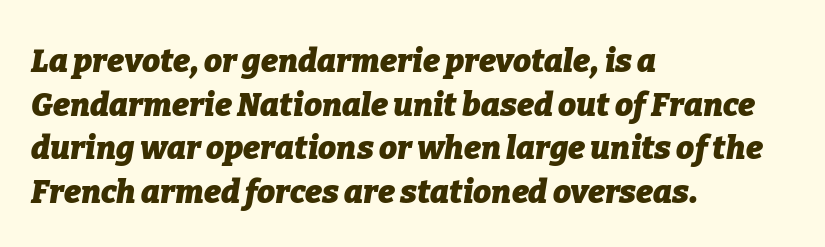
Q: Is the text bold? A: Yes.
Q: Is the text italic (slanted)? A: Yes, it leans right by about 9 degrees.
Q: Is the text underlined? A: No.
Q: How is the paragraph aligned? A: Left-aligned.
Q: Is the spacing between letters normal or unusually wide? A: Normal.
Q: Is the spacing between lines tight, normal or loose? A: Normal.
Q: Width (condensed, normal, or wide)? A: Normal.
Q: Stroke contrast? A: Low.
Q: x-height? A: Medium.
Q: Monospaced? A: No.
